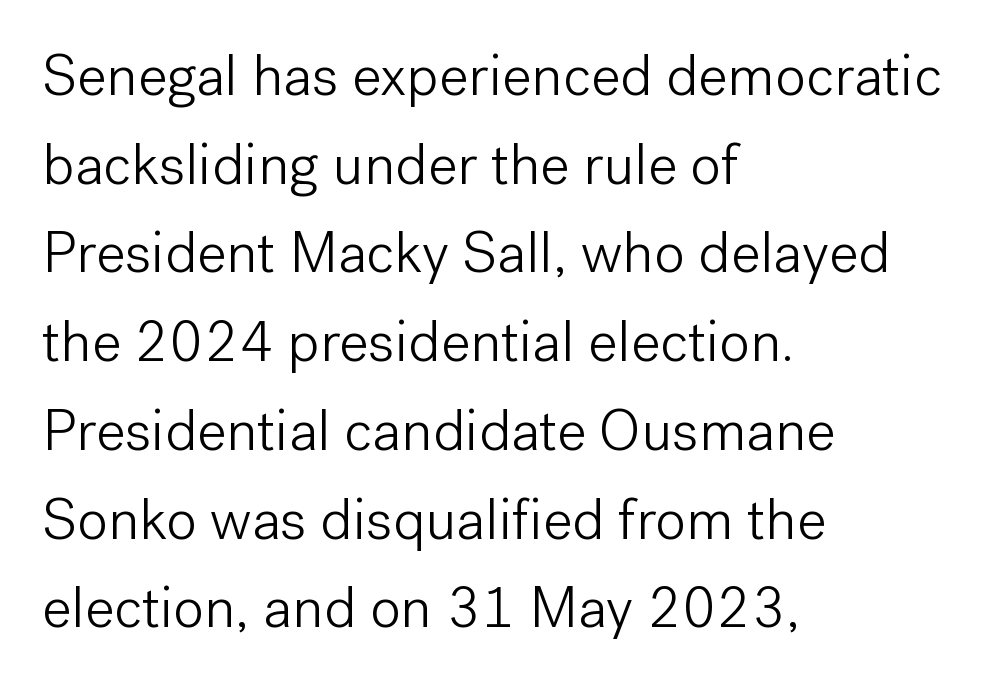
{"serif": "no", "italic": "no", "bold": "no", "weight": "light", "width": "normal", "stroke_contrast": "low", "x_height": "medium", "monospaced": "no", "underline": "no", "align": "left", "line_spacing": "normal", "line_spacing_ratio": 1.53, "letter_spacing": "normal", "letter_spacing_em": 0.0, "glyph_px": 58}
